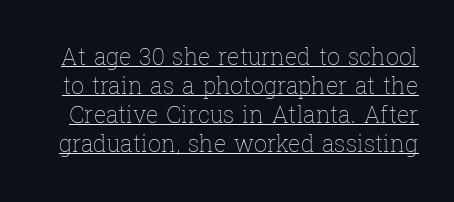
Q: Is the text bold? A: No.
Q: Is the text italic (slanted)? A: No, it is upright.
Q: Is the text underlined? A: Yes.
Q: Is the spacing between letters normal or unusually wide? A: Normal.
Q: Is the spacing between lines tight, normal or loose? A: Normal.
